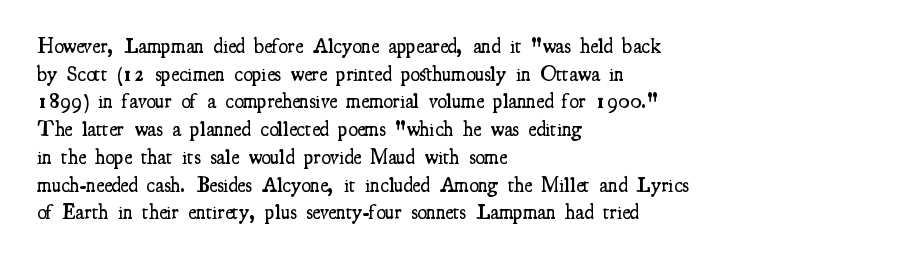
{"italic": "no", "bold": "semi", "underline": "no", "align": "left", "line_spacing": "normal", "line_spacing_ratio": 1.32, "letter_spacing": "normal", "letter_spacing_em": 0.0, "glyph_px": 21}
